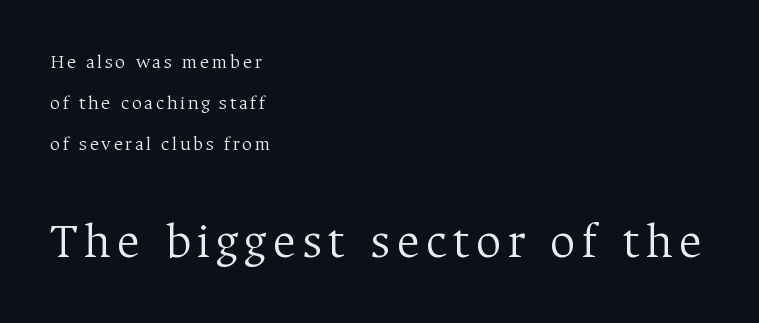
Q: Is the text bold? A: No.
Q: Is the text italic (slanted)? A: No, it is upright.
Q: Is the typeface a serif or a sans-serif typeface? A: Serif.
Q: Is the text underlined? A: No.
Q: How is the paragraph aligned? A: Left-aligned.
Q: Is the spacing between lines tight, normal or loose? A: Loose.
Q: Which block of text is set in a larger size, the first (top) or the second (bottom)? A: The second (bottom) one.
Q: Width (condensed, normal, or wide)? A: Normal.
Q: Stroke contrast? A: Medium.
Q: x-height? A: Medium.
Q: Monospaced? A: No.
